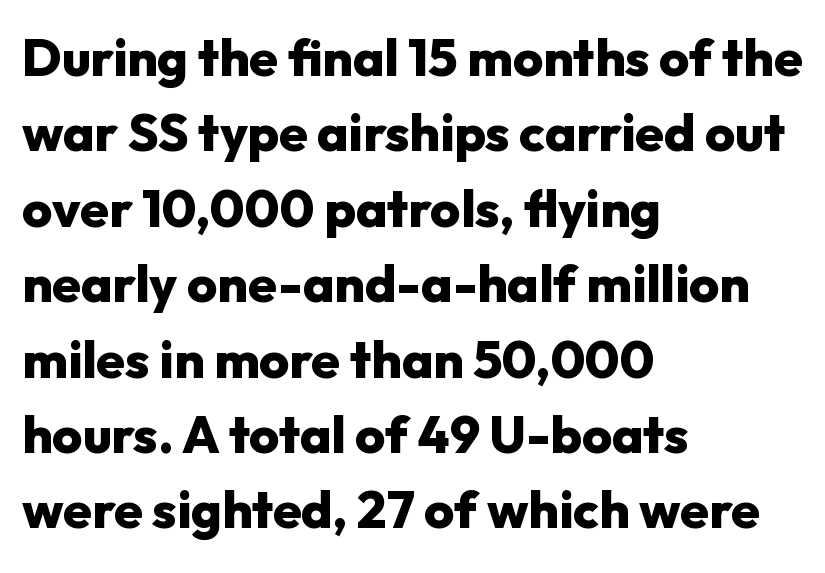
The image shows 52 px heavy sans-serif type, upright; set left-aligned, normal line spacing (1.45x), normal letter spacing, not underlined; low stroke contrast and a medium x-height.
